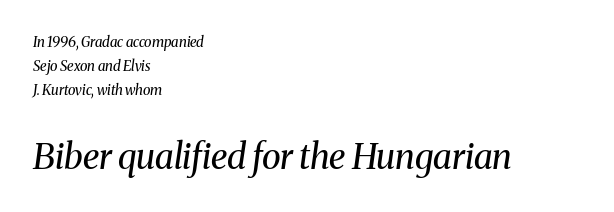
Q: Is the text bold? A: No.
Q: Is the text italic (slanted)? A: Yes, it leans right by about 8 degrees.
Q: Is the typeface a serif or a sans-serif typeface? A: Serif.
Q: Is the text underlined? A: No.
Q: How is the paragraph aligned? A: Left-aligned.
Q: Is the spacing between letters normal or unusually wide? A: Normal.
Q: Which block of text is set in a larger size, the first (top) or the second (bottom)? A: The second (bottom) one.
Q: Width (condensed, normal, or wide)? A: Normal.
Q: Stroke contrast? A: Medium.
Q: x-height? A: Medium.
Q: Monospaced? A: No.
